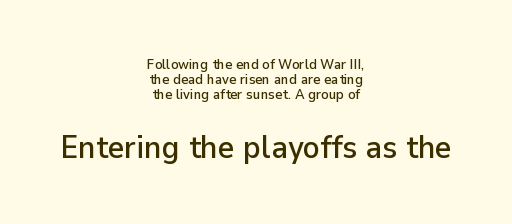
The image shows 32 px sans-serif type, upright; set centered, tight line spacing (1.07x), normal letter spacing, not underlined; the second (bottom) block is 2.29x larger; low stroke contrast and a medium x-height.
